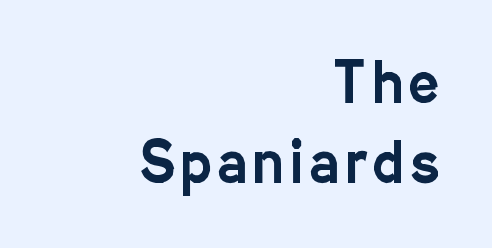
The image shows 53 px condensed sans-serif type, upright; set right-aligned, normal line spacing (1.51x), not underlined; low stroke contrast and a medium x-height.
